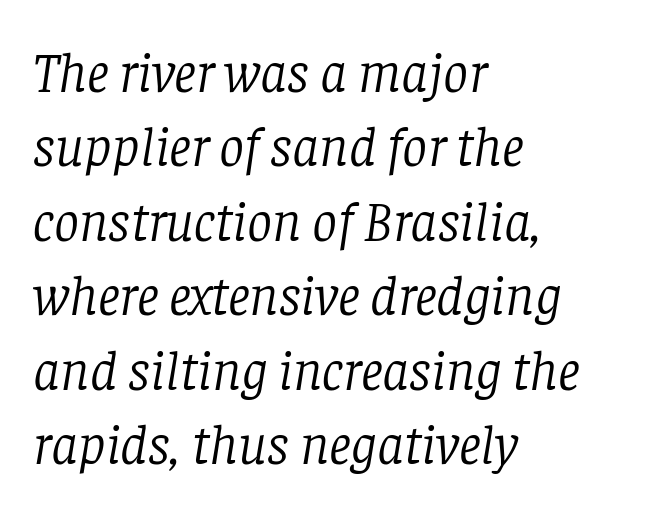
Q: Is the text bold? A: No.
Q: Is the text italic (slanted)? A: Yes, it leans right by about 8 degrees.
Q: Is the typeface a serif or a sans-serif typeface? A: Serif.
Q: Is the text underlined? A: No.
Q: How is the paragraph aligned? A: Left-aligned.
Q: Is the spacing between letters normal or unusually wide? A: Normal.
Q: Is the spacing between lines tight, normal or loose? A: Normal.
Q: Width (condensed, normal, or wide)? A: Normal.
Q: Stroke contrast? A: Low.
Q: x-height? A: Large.
Q: Monospaced? A: No.
